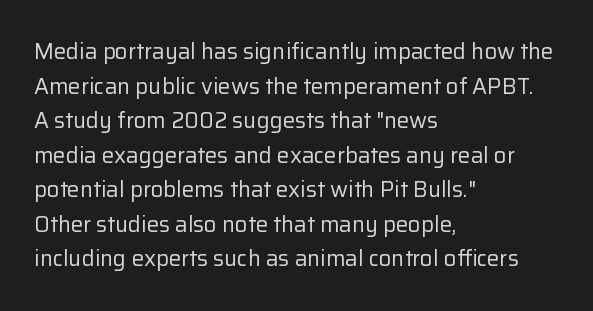
The image shows 22 px text type, upright; set left-aligned, normal line spacing (1.57x), normal letter spacing, not underlined.
